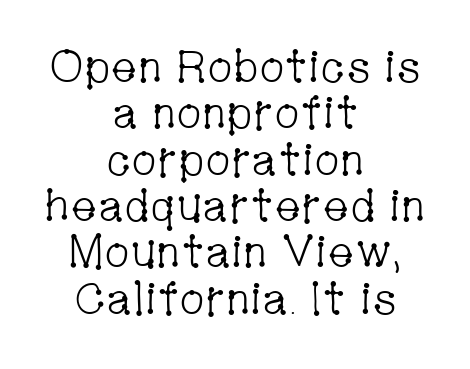
The image shows 45 px light, condensed serif type, upright; set centered, tight line spacing (1.03x), normal letter spacing, not underlined; low stroke contrast and a medium x-height.
